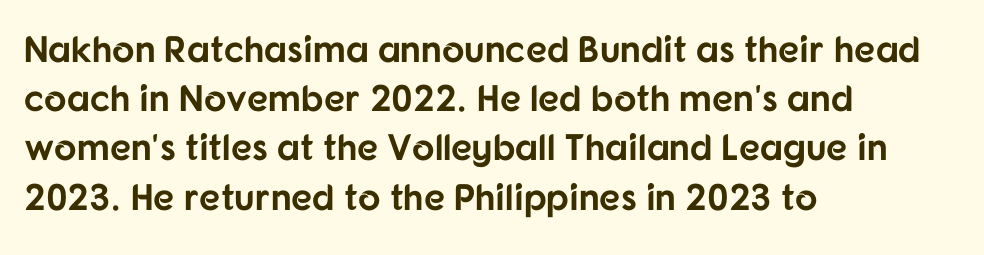
Q: Is the text bold? A: Yes.
Q: Is the text italic (slanted)? A: No, it is upright.
Q: Is the typeface a serif or a sans-serif typeface? A: Sans-serif.
Q: Is the text underlined? A: No.
Q: How is the paragraph aligned? A: Left-aligned.
Q: Is the spacing between letters normal or unusually wide? A: Normal.
Q: Is the spacing between lines tight, normal or loose? A: Normal.
Q: Width (condensed, normal, or wide)? A: Normal.
Q: Stroke contrast? A: Low.
Q: x-height? A: Medium.
Q: Monospaced? A: No.
